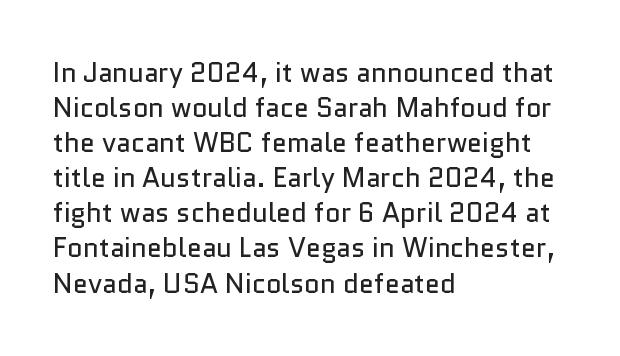
Style check: upright. Plain, unruled lines of type. The paragraph has a hard left edge and a soft right edge. This rendering leaves character spacing at its baseline value. A typesetter would call this leading conventional body-copy spacing. These glyphs show unthickened strokes, regular width or finer.
